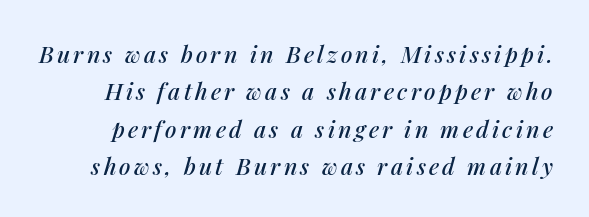
{"italic": "yes", "lean": "right", "slant_degrees": 14, "underline": "no", "line_spacing": "normal", "line_spacing_ratio": 1.62, "glyph_px": 23}
